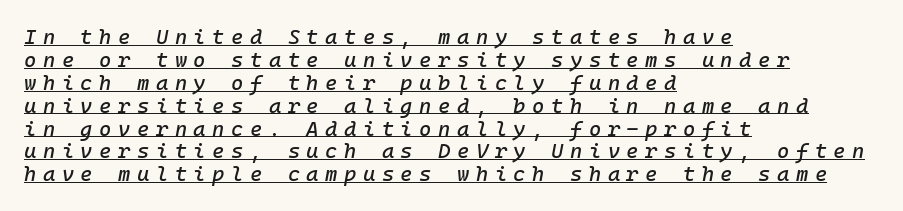
The paragraph shown leans on its left margin. The sample's only ornament is a line tracing under the words. The vertical gap from one line to the next is small. Does the lettering tilt? It does — this is italic. The face used here is rendered with a markedly widened letterfit.
